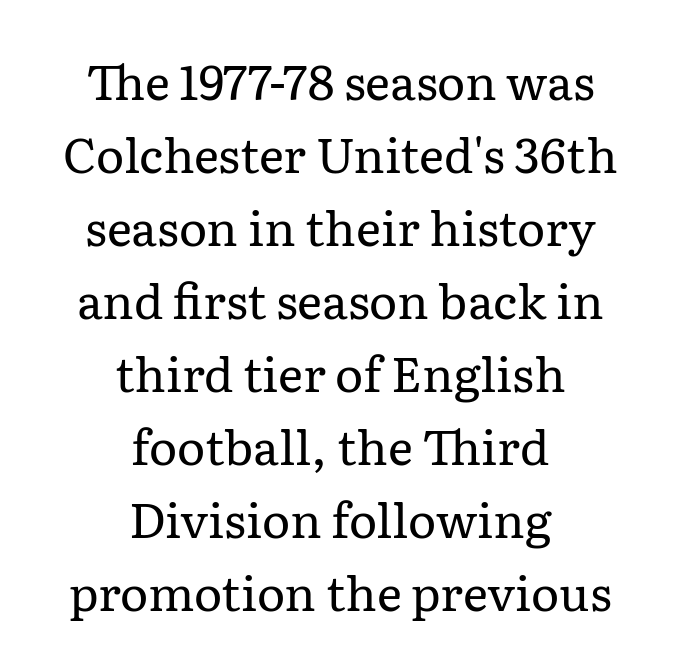
Q: Is the text bold? A: No.
Q: Is the text italic (slanted)? A: No, it is upright.
Q: Is the typeface a serif or a sans-serif typeface? A: Serif.
Q: Is the text underlined? A: No.
Q: How is the paragraph aligned? A: Centered.
Q: Is the spacing between letters normal or unusually wide? A: Normal.
Q: Is the spacing between lines tight, normal or loose? A: Normal.
Q: Width (condensed, normal, or wide)? A: Normal.
Q: Stroke contrast? A: Low.
Q: x-height? A: Medium.
Q: Monospaced? A: No.
